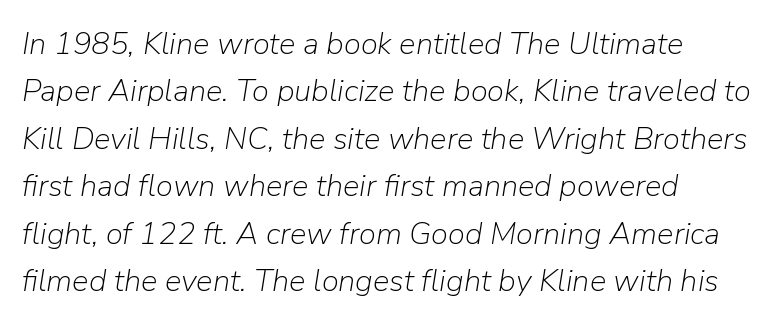
{"italic": "yes", "lean": "right", "slant_degrees": 9, "bold": "no", "weight": "light", "width": "normal", "stroke_contrast": "low", "x_height": "medium", "monospaced": "no", "underline": "no", "align": "left", "line_spacing": "normal", "line_spacing_ratio": 1.53, "letter_spacing": "normal", "letter_spacing_em": 0.0, "glyph_px": 31}
